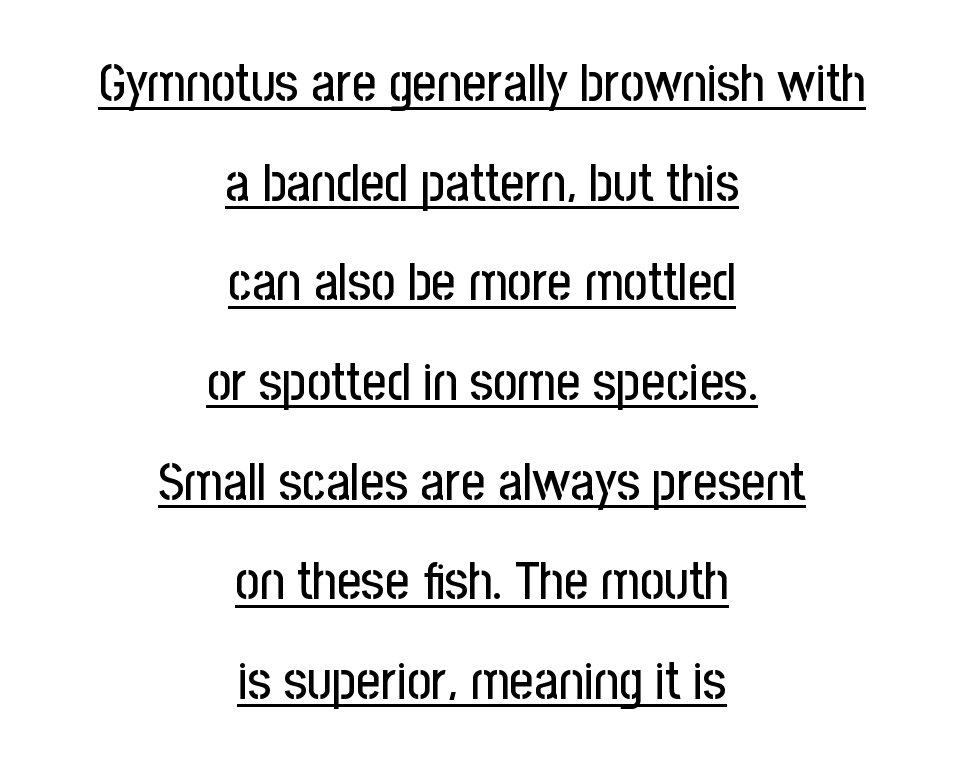
{"serif": "no", "italic": "no", "width": "condensed", "stroke_contrast": "low", "x_height": "medium", "monospaced": "no", "underline": "yes", "align": "center", "line_spacing_ratio": 1.88, "letter_spacing": "normal", "letter_spacing_em": 0.0, "glyph_px": 53}
